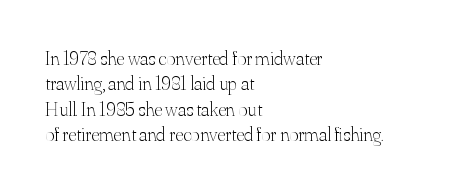
The rows are spaced the way most documents space them. Weight: in the light-to-regular range. Each word holds together tightly as a unit, with standard inter-letter gaps. Nobody drew a line under any word here.
